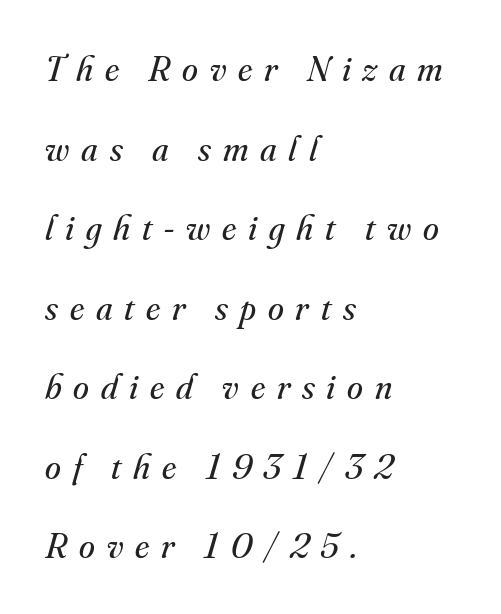
{"serif": "yes", "italic": "yes", "lean": "right", "slant_degrees": 16, "bold": "no", "weight": "regular", "width": "normal", "stroke_contrast": "medium", "x_height": "small", "monospaced": "no", "underline": "no", "align": "left", "line_spacing": "loose", "line_spacing_ratio": 2.21, "letter_spacing": "wide", "letter_spacing_em": 0.33, "glyph_px": 36}
